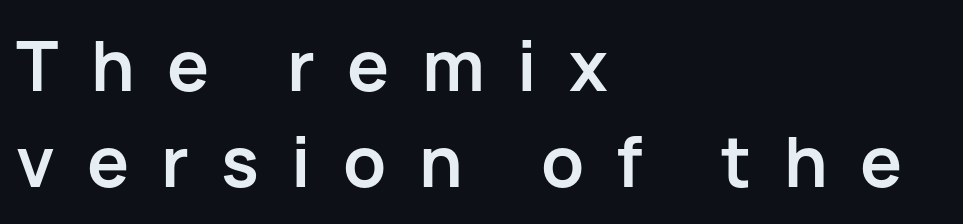
Q: Is the text bold? A: Yes.
Q: Is the text italic (slanted)? A: No, it is upright.
Q: Is the typeface a serif or a sans-serif typeface? A: Sans-serif.
Q: Is the text underlined? A: No.
Q: How is the paragraph aligned? A: Left-aligned.
Q: Is the spacing between letters normal or unusually wide? A: Unusually wide.
Q: Is the spacing between lines tight, normal or loose? A: Normal.
Q: Width (condensed, normal, or wide)? A: Normal.
Q: Stroke contrast? A: Low.
Q: x-height? A: Medium.
Q: Monospaced? A: No.
